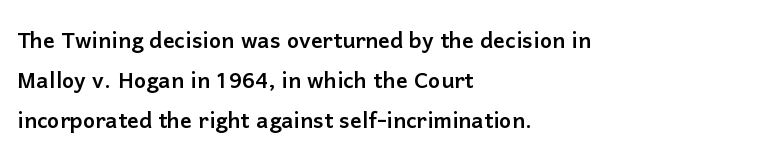
{"serif": "no", "italic": "no", "width": "normal", "stroke_contrast": "low", "x_height": "medium", "monospaced": "no", "underline": "no", "align": "left", "line_spacing": "normal", "line_spacing_ratio": 1.38, "letter_spacing": "normal", "letter_spacing_em": 0.0, "glyph_px": 29}
